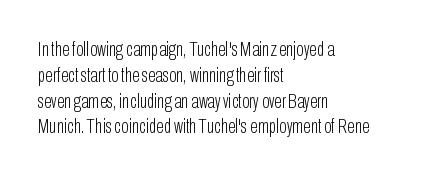
Interline gaps are of average width in this sample. Style check: upright. Tracking here is standard; glyphs follow each other at the usual distance. Stroke mass is kept to a normal reading level or below. Beneath every word, the page is bare. Leftover space on each line is placed entirely after the last word.
